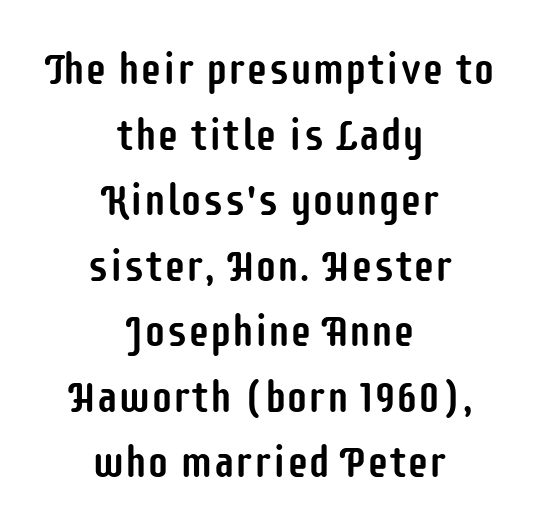
The image shows 44 px condensed sans-serif type, upright; set centered, normal line spacing (1.49x), normal letter spacing, not underlined; low stroke contrast and a large x-height.
